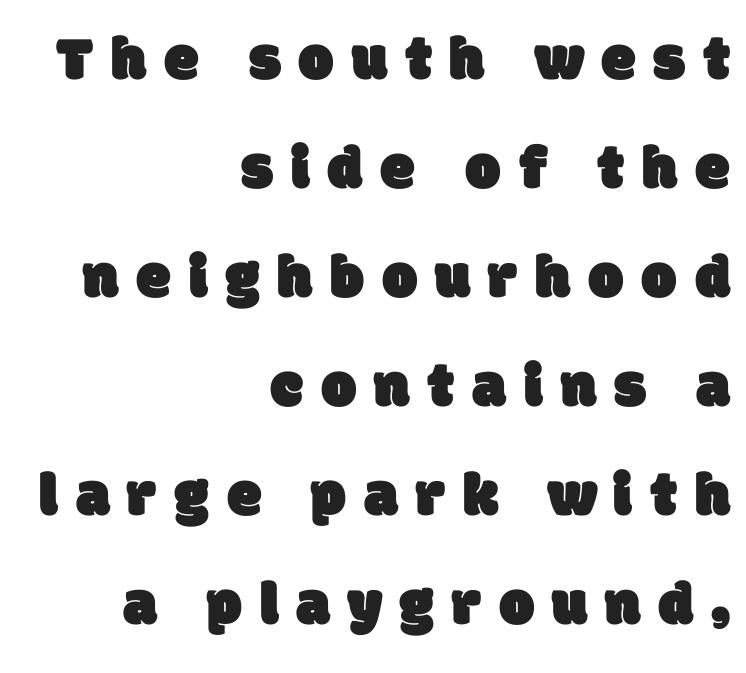
The image shows 63 px sans-serif type; set right-aligned, line spacing 1.73x, unusually wide letter spacing (+0.28 em), not underlined; low stroke contrast and a large x-height.
